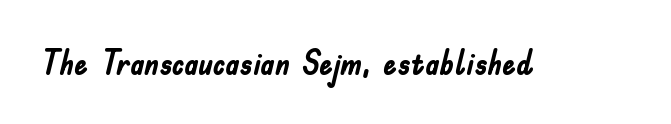
The image shows 34 px semibold, condensed sans-serif type; set normal letter spacing, not underlined; low stroke contrast and a small x-height.
